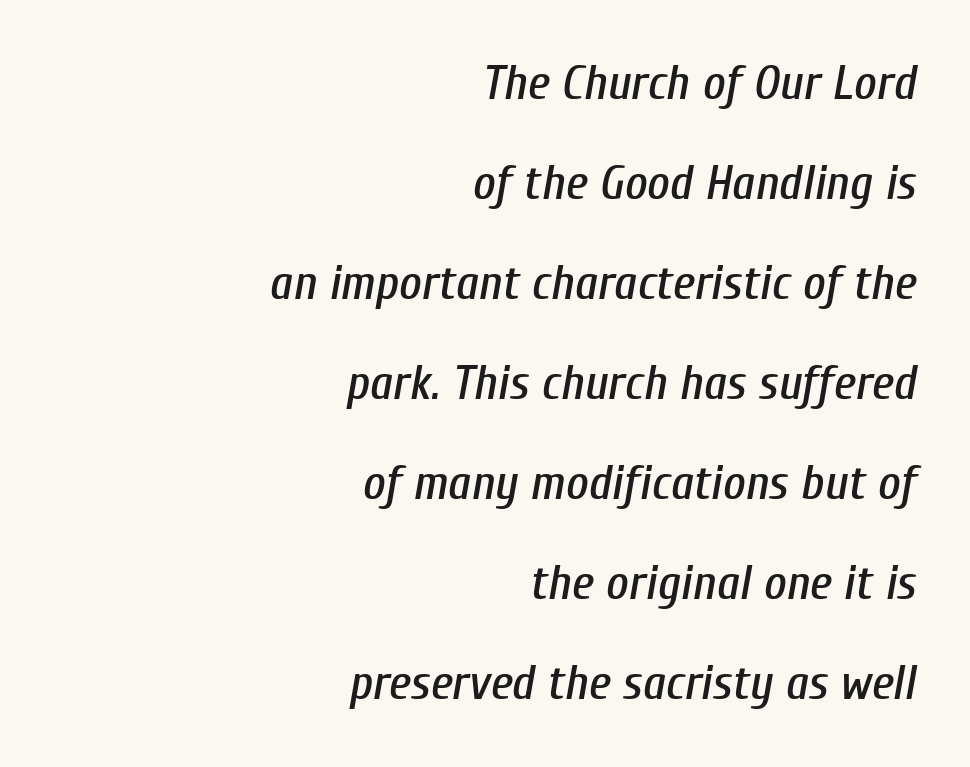
Words appear dense and cohesive because spacing is normal. Compared with ordinary roman type, these characters are visibly tilted. Do the characters align in a grid? No, the font is proportional. The leading is generous, giving the passage an open texture. Does the copy run flush right? Yes — the right margin is perfectly even. The string is rendered with underlining switched off.
